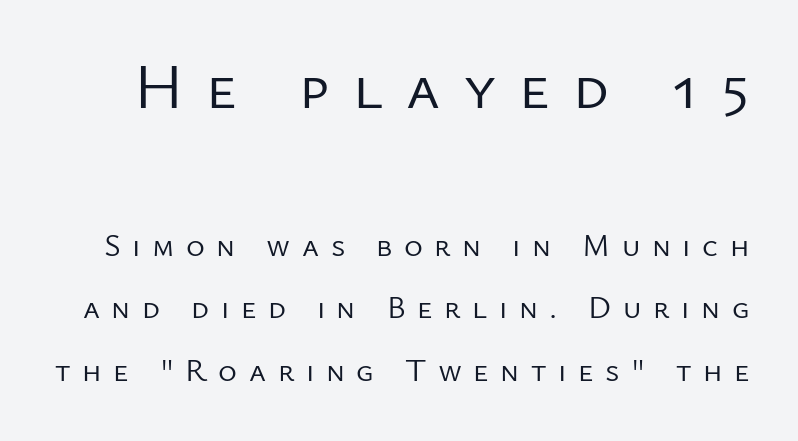
Q: Is the text bold? A: No.
Q: Is the text italic (slanted)? A: No, it is upright.
Q: Is the typeface a serif or a sans-serif typeface? A: Sans-serif.
Q: Is the text underlined? A: No.
Q: Is the spacing between letters normal or unusually wide? A: Unusually wide.
Q: Is the spacing between lines tight, normal or loose? A: Loose.
Q: Which block of text is set in a larger size, the first (top) or the second (bottom)? A: The first (top) one.
Q: Width (condensed, normal, or wide)? A: Normal.
Q: Stroke contrast? A: Low.
Q: x-height? A: Medium.
Q: Monospaced? A: No.
